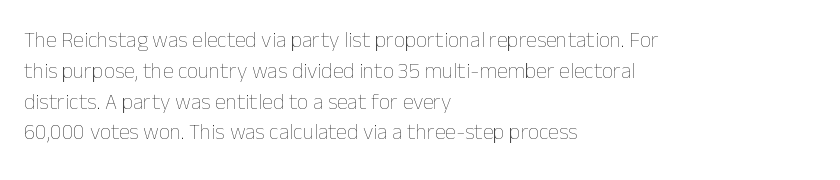
Summary of vertical rhythm: regular, with standard interline spacing. Short note: letters normally spaced. The font's upright variant was chosen for this text. Casual observation: everything's shoved over to the left.
